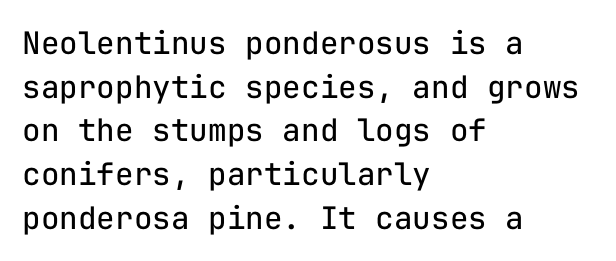
The image shows 31 px regular-weight sans-serif type, upright, monospaced; set left-aligned, normal line spacing (1.41x), normal letter spacing, not underlined; low stroke contrast and a medium x-height.
